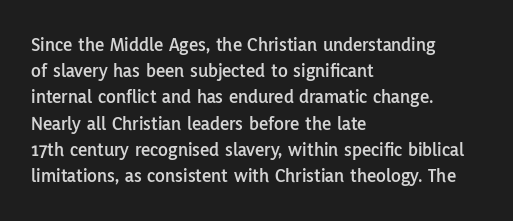
{"italic": "no", "underline": "no", "align": "left", "line_spacing": "normal", "line_spacing_ratio": 1.31, "letter_spacing": "normal", "letter_spacing_em": 0.0, "glyph_px": 20}
